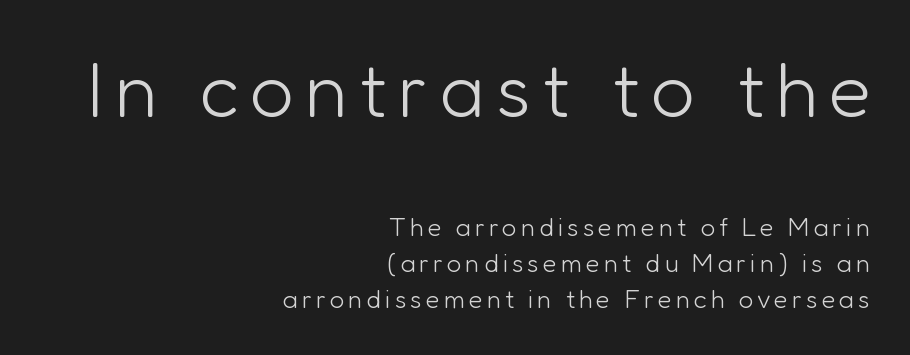
Vertical spacing — default. Ink coverage per letter is moderate at most. The rendering uses natural spacing where letterforms have individual widths. Short and long lines alike share a common ending point at right.
